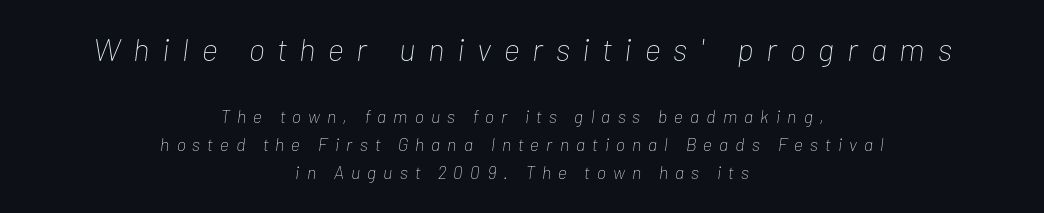
Q: Is the text bold? A: No.
Q: Is the text italic (slanted)? A: Yes, it leans right by about 7 degrees.
Q: Is the text underlined? A: No.
Q: How is the paragraph aligned? A: Centered.
Q: Is the spacing between letters normal or unusually wide? A: Unusually wide.
Q: Is the spacing between lines tight, normal or loose? A: Normal.
Q: Which block of text is set in a larger size, the first (top) or the second (bottom)? A: The first (top) one.
Q: Width (condensed, normal, or wide)? A: Condensed.
Q: Stroke contrast? A: Low.
Q: x-height? A: Medium.
Q: Monospaced? A: No.
